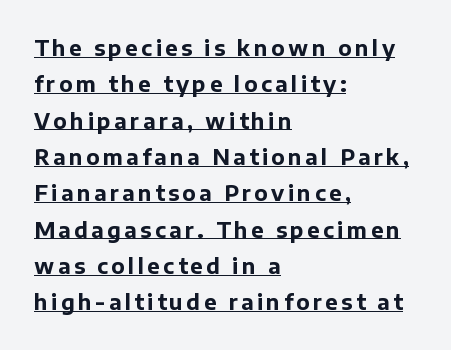
A baseline rule has been typeset under these characters. The ragged edge is on the right, which tells us the setting is flush left. Designer's note — italics off, roman on. Heavy-handed strokes throughout: this text is bold.
